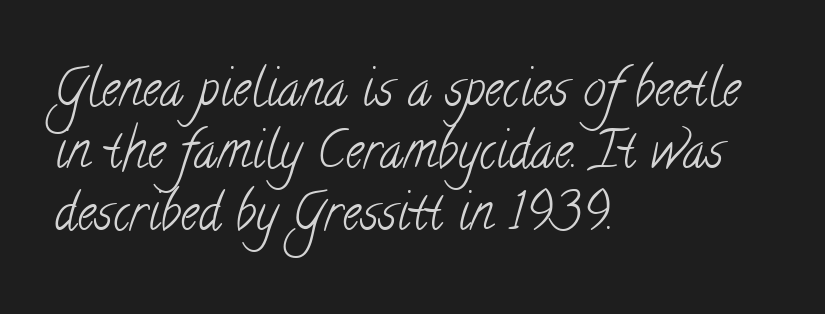
You could not count columns in this text — the font is proportionally spaced. Beneath every word, the page is bare. No extra tracking has been applied to these lines. The text was rendered using a seriffed face with decorative stroke endings. Heaviness? Minimal to ordinary, like unemphasized prose.
